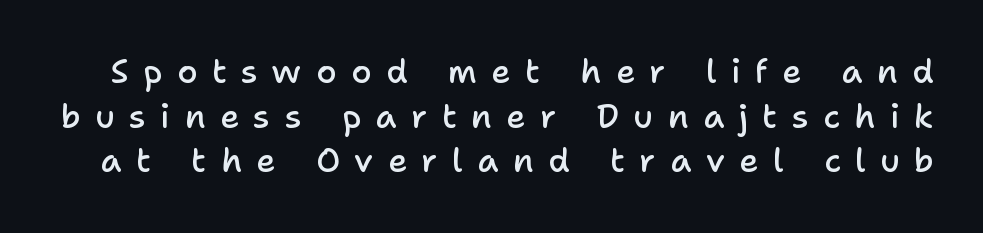
Q: Is the text bold? A: Semi-bold.
Q: Is the text italic (slanted)? A: No, it is upright.
Q: Is the typeface a serif or a sans-serif typeface? A: Sans-serif.
Q: Is the text underlined? A: No.
Q: Is the spacing between letters normal or unusually wide? A: Unusually wide.
Q: Is the spacing between lines tight, normal or loose? A: Normal.
Q: Width (condensed, normal, or wide)? A: Normal.
Q: Stroke contrast? A: Low.
Q: x-height? A: Medium.
Q: Monospaced? A: No.
